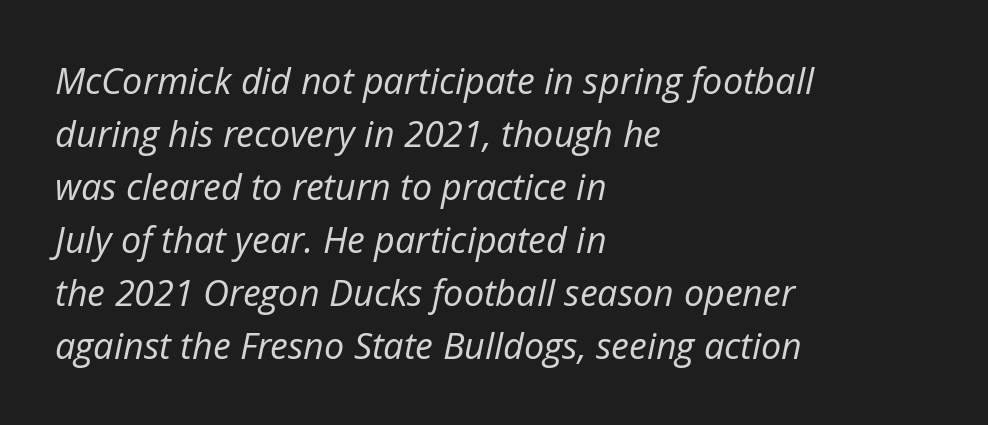
{"italic": "yes", "lean": "right", "slant_degrees": 12, "bold": "no", "weight": "regular", "width": "normal", "stroke_contrast": "low", "x_height": "medium", "monospaced": "no", "underline": "no", "align": "left", "line_spacing": "normal", "line_spacing_ratio": 1.47, "letter_spacing": "normal", "letter_spacing_em": 0.0, "glyph_px": 36}
